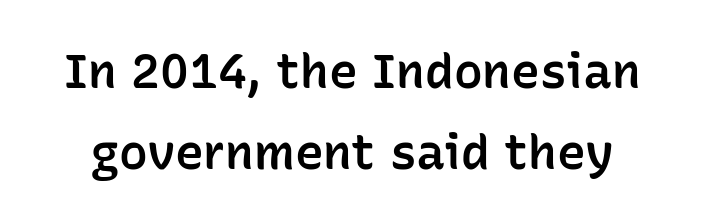
The passage shown is typeset with a sans-serif family. Tracking here is standard; glyphs follow each other at the usual distance. Summary of vertical rhythm: regular, with standard interline spacing. Its strokes are somewhat broadened, the hallmark of semibold type.
